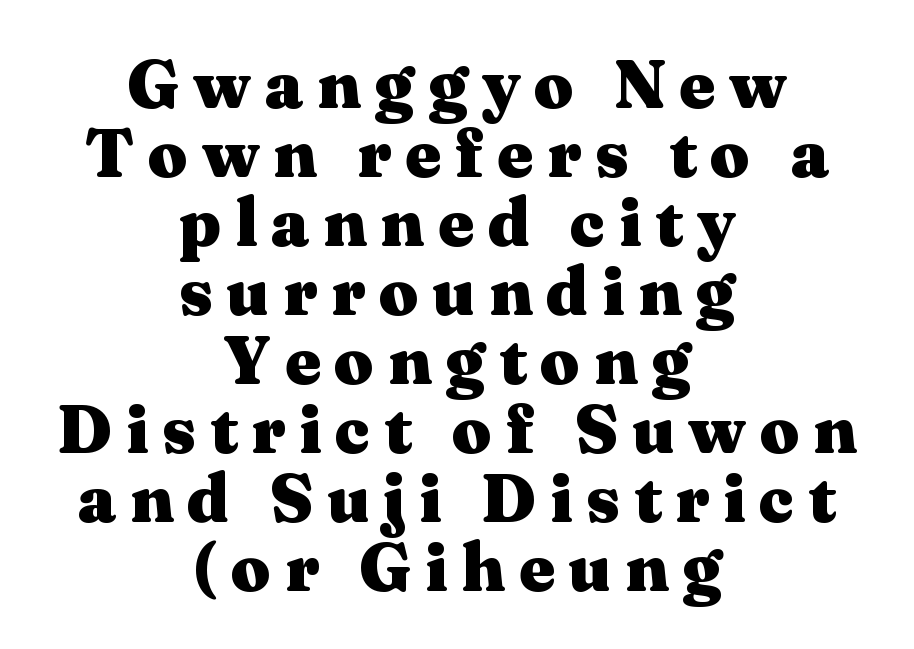
The image shows 69 px heavy, wide serif type, upright; set centered, tight line spacing (1.0x), unusually wide letter spacing (+0.2 em), not underlined; medium stroke contrast and a medium x-height.
